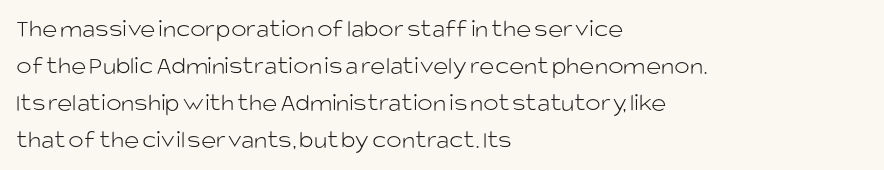
The image shows 26 px text type, upright; set left-aligned, normal line spacing (1.42x), normal letter spacing, not underlined.
